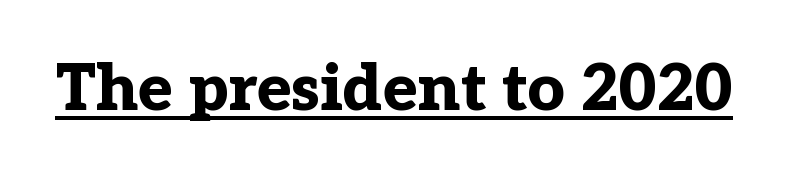
The image shows 65 px bold serif type, upright; set normal letter spacing, underlined; low stroke contrast and a medium x-height.
